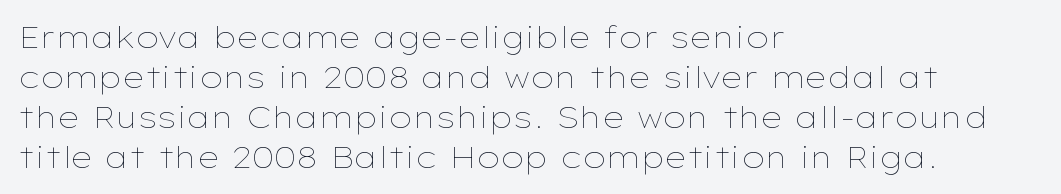
The image shows 30 px thin, wide type, upright; set left-aligned, normal line spacing (1.33x), normal letter spacing, not underlined; low stroke contrast and a medium x-height.
